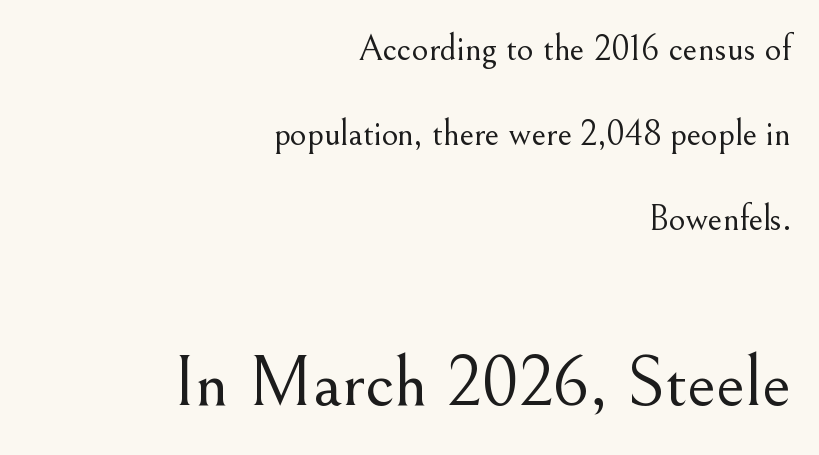
{"serif": "yes", "italic": "no", "bold": "no", "weight": "light", "width": "normal", "stroke_contrast": "medium", "x_height": "small", "monospaced": "no", "underline": "no", "align": "right", "line_spacing": "loose", "line_spacing_ratio": 2.36, "letter_spacing": "normal", "letter_spacing_em": 0.0, "larger_block": "second", "size_ratio": 2.03, "glyph_px": 73}
